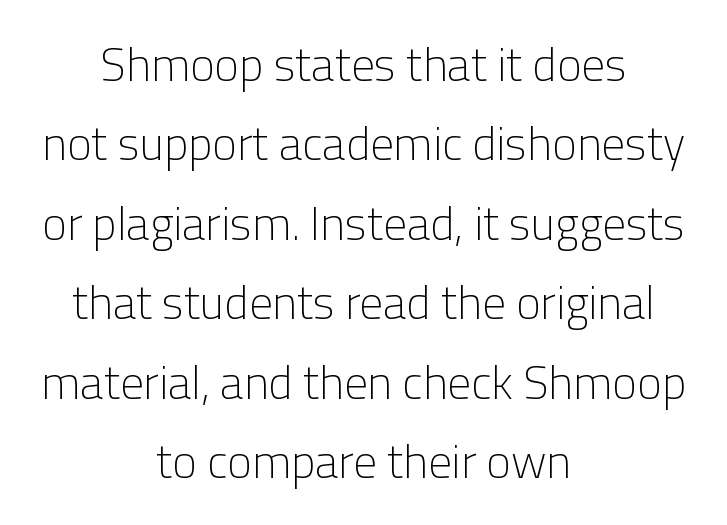
The image shows 47 px light sans-serif type, upright; set centered, normal line spacing (1.69x), normal letter spacing, not underlined; low stroke contrast and a medium x-height.
